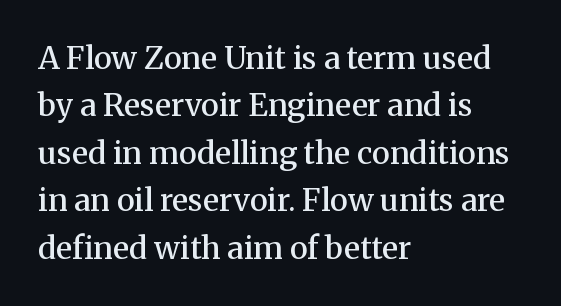
{"serif": "yes", "italic": "no", "bold": "semi", "weight": "semibold", "width": "normal", "stroke_contrast": "medium", "x_height": "medium", "monospaced": "no", "underline": "no", "align": "left", "line_spacing": "normal", "line_spacing_ratio": 1.53, "letter_spacing": "normal", "letter_spacing_em": 0.0, "glyph_px": 31}
